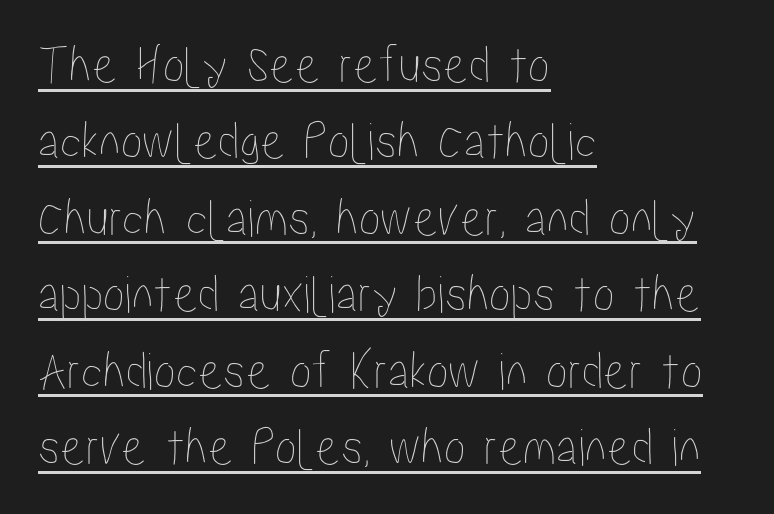
Quick note: interline space is typical. The rendering uses the underline text-decoration. The rag falls on the right side of this text block. Italic: no, the glyphs are upright roman. Is this a fixed-width face? No — the glyphs have proportional, varying widths.
